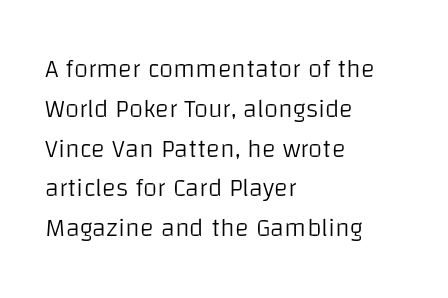
The image shows 26 px text type, upright; set left-aligned, normal line spacing (1.53x), normal letter spacing, not underlined.
